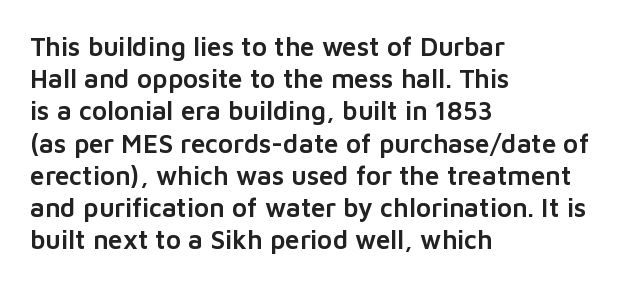
Q: Is the text italic (slanted)? A: No, it is upright.
Q: Is the text underlined? A: No.
Q: How is the paragraph aligned? A: Left-aligned.
Q: Is the spacing between letters normal or unusually wide? A: Normal.
